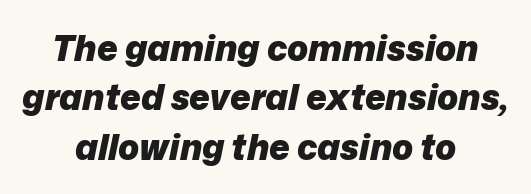
The image shows 35 px heavy type, italic (leaning right); set centered, normal line spacing (1.41x), normal letter spacing, not underlined; low stroke contrast and a medium x-height.
